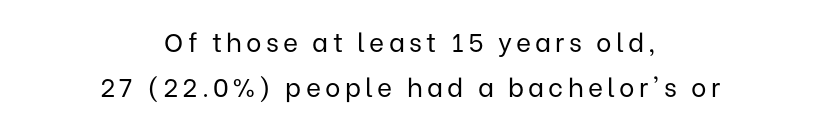
{"italic": "no", "bold": "no", "underline": "no", "align": "center", "line_spacing_ratio": 1.74, "glyph_px": 26}
